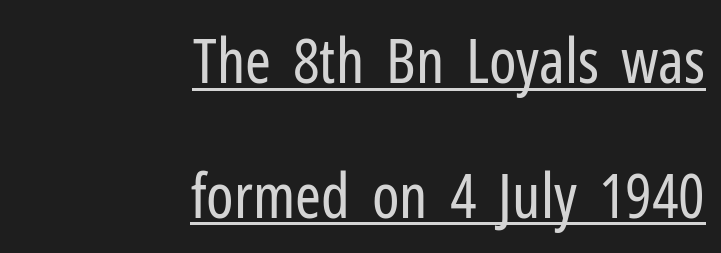
The image shows 62 px regular-weight, condensed sans-serif type, upright; set right-aligned, loose line spacing (2.17x), normal letter spacing, underlined; low stroke contrast and a medium x-height.
